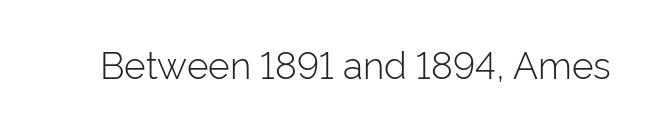
The image shows 37 px light sans-serif type, upright; set normal letter spacing, not underlined; low stroke contrast and a medium x-height.
